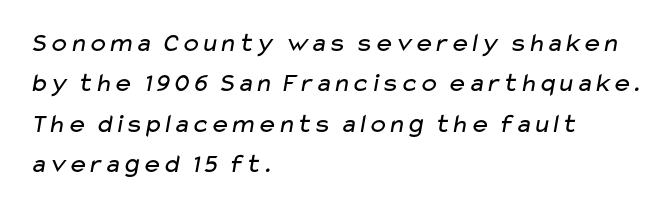
{"bold": "no", "underline": "no", "align": "left", "line_spacing": "normal", "line_spacing_ratio": 1.5, "letter_spacing": "normal", "letter_spacing_em": 0.0, "glyph_px": 27}
